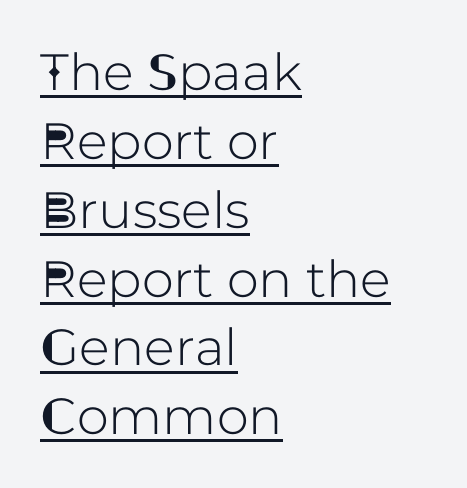
The image shows 51 px sans-serif type, upright; set left-aligned, normal line spacing (1.35x), normal letter spacing, underlined; low stroke contrast and a medium x-height.
